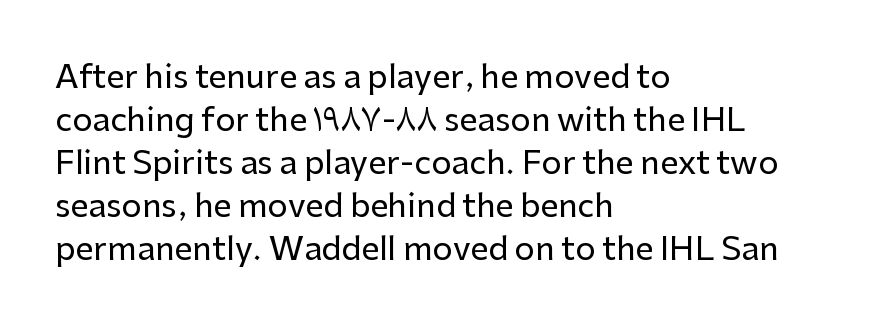
The letters stand straight up with perfectly vertical stems. Compared with typical paragraphs, the rows here are spaced about the same. Reading down the block, your eye returns to a fixed left position each line. Check where the strokes stop: nothing finishes them off — pure sans. Words appear dense and cohesive because spacing is normal.
